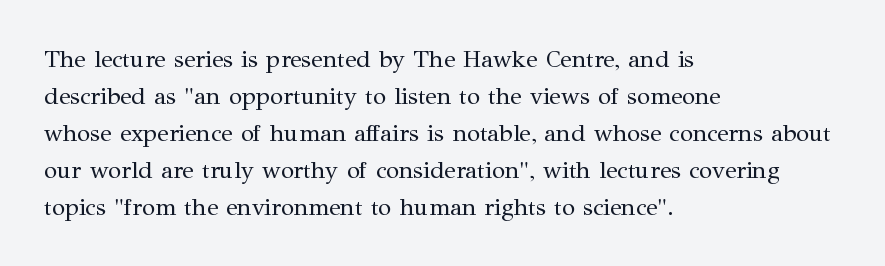
Q: Is the text bold? A: No.
Q: Is the text italic (slanted)? A: No, it is upright.
Q: Is the text underlined? A: No.
Q: How is the paragraph aligned? A: Left-aligned.
Q: Is the spacing between letters normal or unusually wide? A: Normal.
Q: Is the spacing between lines tight, normal or loose? A: Normal.
